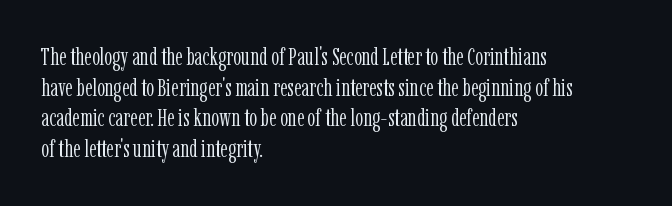
The image shows 25 px text type, upright; set left-aligned, line spacing 1.23x, normal letter spacing, not underlined.
